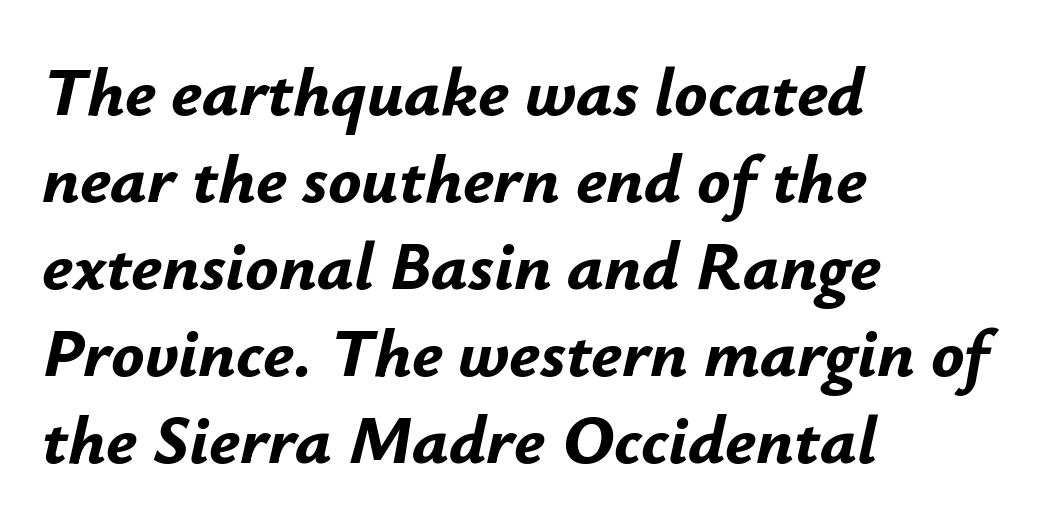
{"italic": "yes", "lean": "right", "slant_degrees": 12, "bold": "yes", "weight": "bold", "width": "normal", "stroke_contrast": "low", "x_height": "small", "monospaced": "no", "underline": "no", "align": "left", "line_spacing": "normal", "line_spacing_ratio": 1.26, "letter_spacing": "normal", "letter_spacing_em": 0.0, "glyph_px": 69}
